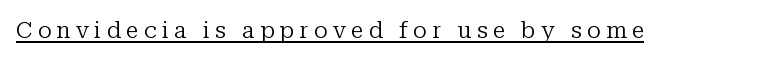
{"italic": "no", "bold": "no", "underline": "yes", "letter_spacing": "wide", "letter_spacing_em": 0.23, "glyph_px": 23}
